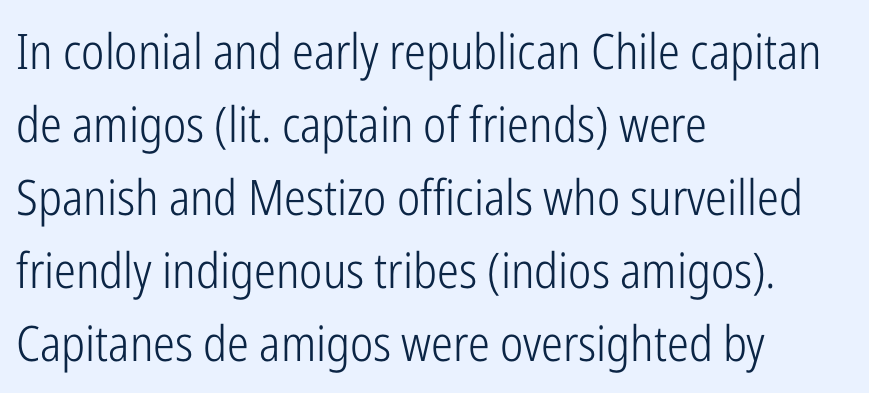
The image shows 49 px light, condensed sans-serif type, upright; set left-aligned, normal line spacing (1.49x), normal letter spacing, not underlined; low stroke contrast and a medium x-height.
